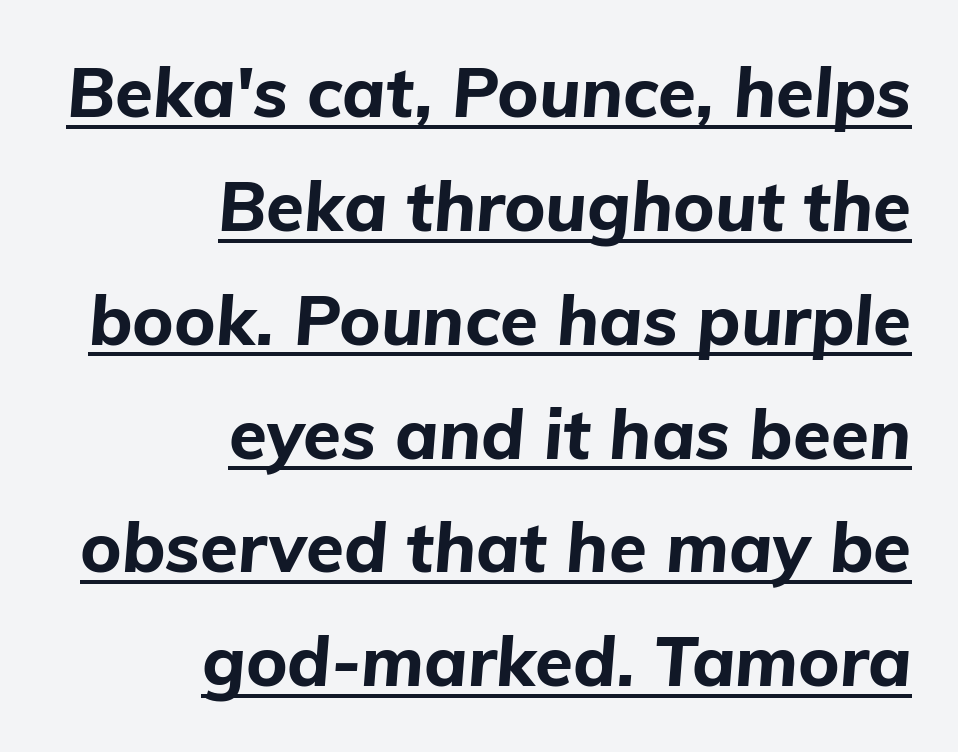
Q: Is the text bold? A: Yes.
Q: Is the text italic (slanted)? A: Yes, it leans right by about 5 degrees.
Q: Is the text underlined? A: Yes.
Q: How is the paragraph aligned? A: Right-aligned.
Q: Is the spacing between letters normal or unusually wide? A: Normal.
Q: Is the spacing between lines tight, normal or loose? A: Normal.
Q: Width (condensed, normal, or wide)? A: Normal.
Q: Stroke contrast? A: Low.
Q: x-height? A: Medium.
Q: Monospaced? A: No.
